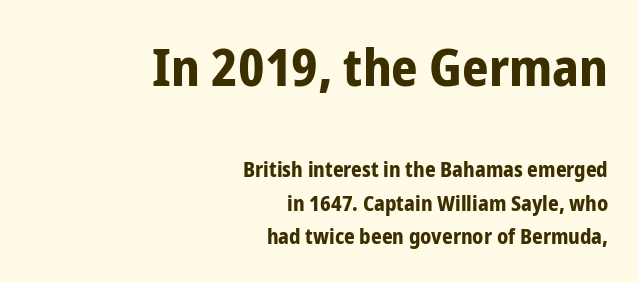
Q: Is the text bold? A: Yes.
Q: Is the text italic (slanted)? A: No, it is upright.
Q: Is the typeface a serif or a sans-serif typeface? A: Sans-serif.
Q: Is the text underlined? A: No.
Q: How is the paragraph aligned? A: Right-aligned.
Q: Is the spacing between letters normal or unusually wide? A: Normal.
Q: Is the spacing between lines tight, normal or loose? A: Normal.
Q: Which block of text is set in a larger size, the first (top) or the second (bottom)? A: The first (top) one.
Q: Width (condensed, normal, or wide)? A: Condensed.
Q: Stroke contrast? A: Low.
Q: x-height? A: Medium.
Q: Monospaced? A: No.
